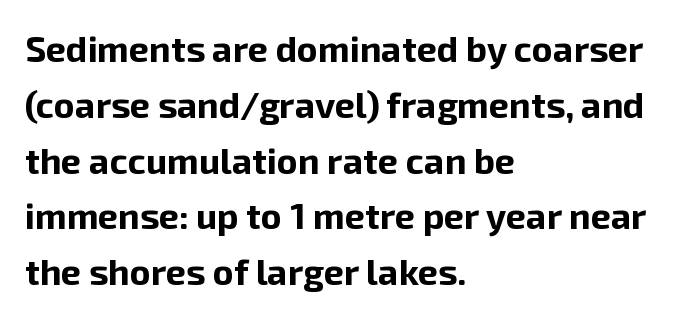
The image shows 36 px bold sans-serif type, upright; set left-aligned, normal line spacing (1.55x), normal letter spacing, not underlined; low stroke contrast and a medium x-height.
